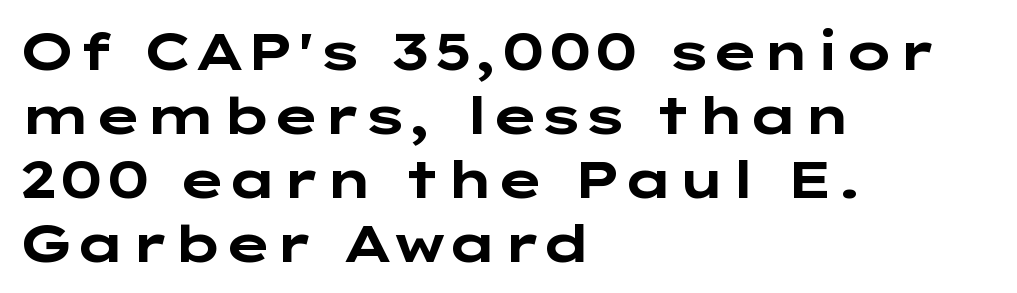
Q: Is the text bold? A: Yes.
Q: Is the text italic (slanted)? A: No, it is upright.
Q: Is the typeface a serif or a sans-serif typeface? A: Sans-serif.
Q: Is the text underlined? A: No.
Q: How is the paragraph aligned? A: Left-aligned.
Q: Is the spacing between letters normal or unusually wide? A: Normal.
Q: Width (condensed, normal, or wide)? A: Wide.
Q: Stroke contrast? A: Low.
Q: x-height? A: Medium.
